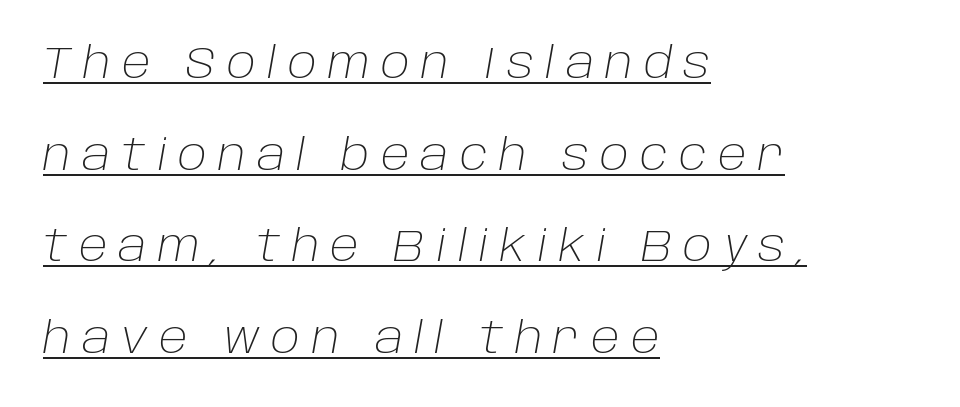
Loosely led — the rows are spread out. This sample uses expanded letter spacing, leaving extra air between glyphs. In designer terms, the underline attribute is active on this setting. Vertical stems look standard width or narrower in stroke.
